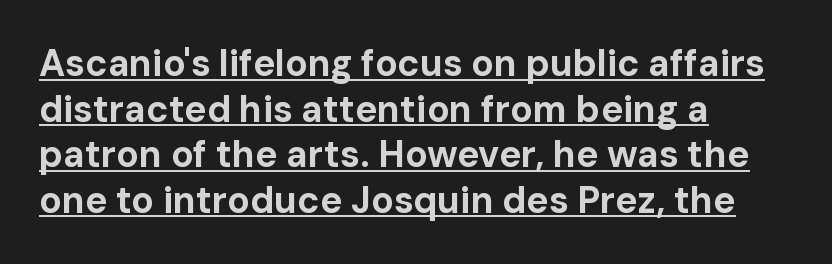
To sum up the face: it is a sans, with no serifs. Nope, not italic — everything's standing straight. Underlining? Definitely there. Between one letter and the next there's only the usual sliver of space.
